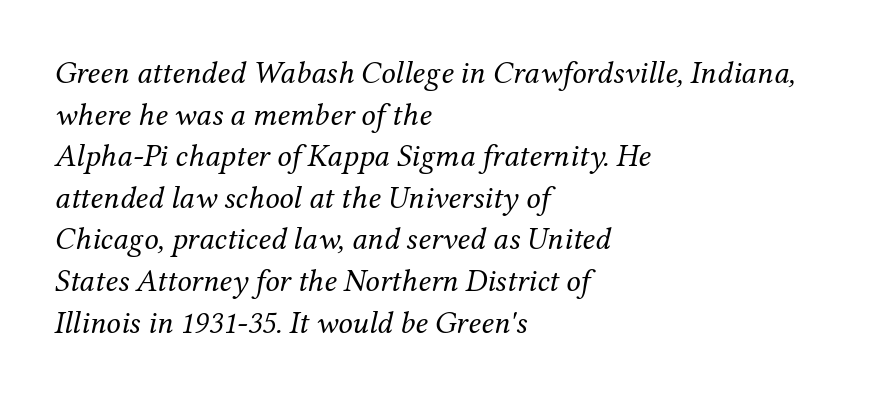
{"serif": "yes", "italic": "yes", "lean": "right", "slant_degrees": 12, "bold": "no", "weight": "regular", "width": "normal", "stroke_contrast": "medium", "x_height": "medium", "monospaced": "no", "underline": "no", "align": "left", "line_spacing": "normal", "line_spacing_ratio": 1.3, "letter_spacing": "normal", "letter_spacing_em": 0.0, "glyph_px": 32}
